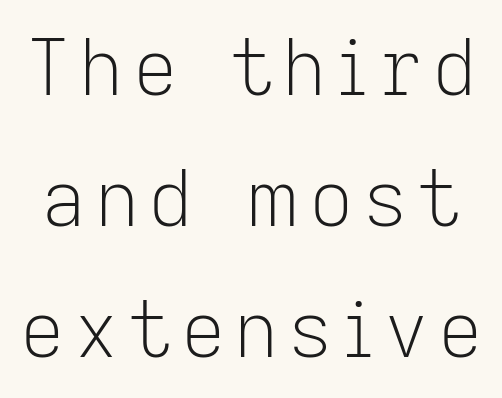
The zone under the glyphs is completely vacant. Letters have the restrained weight of plain body copy at most. The font family rendered here belongs to the sans-serif group. The rendering uses a moderate line-height, typical for paragraphs.
